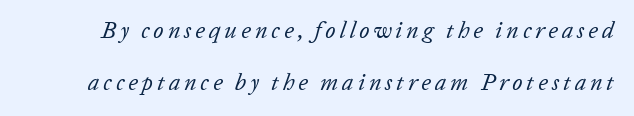
{"italic": "yes", "lean": "right", "slant_degrees": 20, "bold": "no", "underline": "no", "line_spacing": "loose", "line_spacing_ratio": 2.25, "glyph_px": 23}
